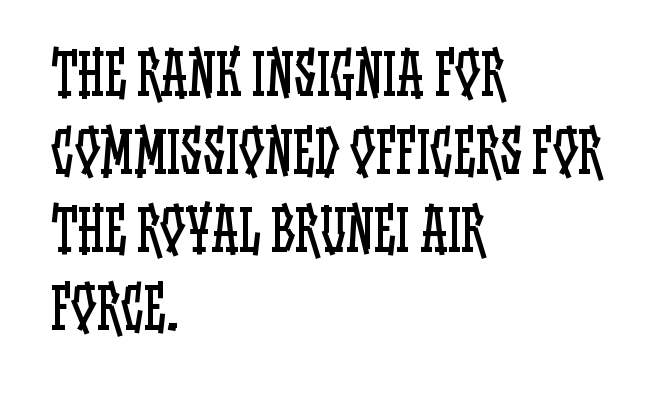
Q: Is the text bold? A: No.
Q: Is the text italic (slanted)? A: No, it is upright.
Q: Is the text underlined? A: No.
Q: How is the paragraph aligned? A: Left-aligned.
Q: Is the spacing between letters normal or unusually wide? A: Normal.
Q: Is the spacing between lines tight, normal or loose? A: Normal.
Q: Width (condensed, normal, or wide)? A: Condensed.
Q: Stroke contrast? A: Low.
Q: x-height? A: Large.
Q: Monospaced? A: No.
